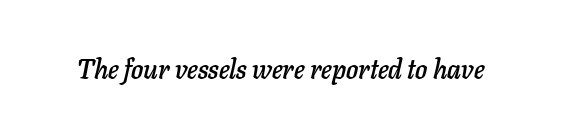
{"italic": "yes", "lean": "right", "slant_degrees": 11, "underline": "no", "letter_spacing": "normal", "letter_spacing_em": 0.0, "glyph_px": 27}
